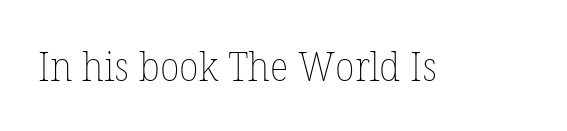
Q: Is the text bold? A: No.
Q: Is the text italic (slanted)? A: No, it is upright.
Q: Is the text underlined? A: No.
Q: Is the spacing between letters normal or unusually wide? A: Normal.
Q: Width (condensed, normal, or wide)? A: Normal.
Q: Stroke contrast? A: Low.
Q: x-height? A: Medium.
Q: Monospaced? A: No.
